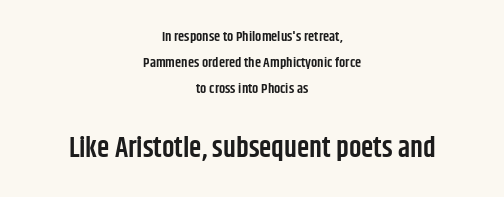
The image shows 28 px semibold, condensed sans-serif type, upright; set centered, line spacing 1.87x, normal letter spacing, not underlined; the second (bottom) block is 2.0x larger; low stroke contrast and a large x-height.
